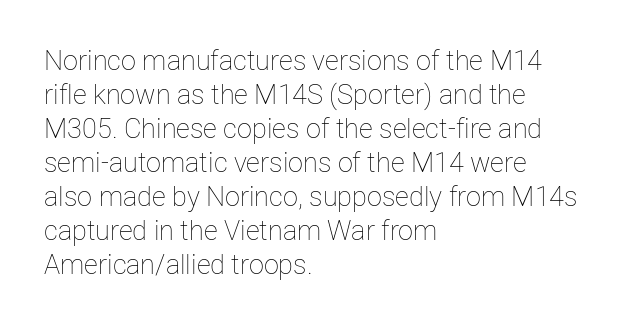
The image shows 27 px text type, upright; set left-aligned, normal line spacing (1.26x), normal letter spacing, not underlined.
